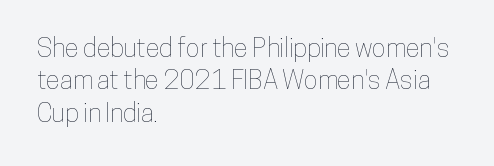
These lines sit exactly where default settings would place them. The letters stand upright; this is a roman face. Typeset ragged right — the left edge is the straight one. Just letters on the line, the space beneath them empty. Caption: standard tracking, unaltered.
